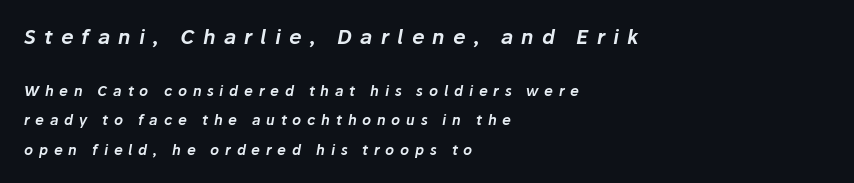
{"italic": "yes", "lean": "right", "slant_degrees": 10, "underline": "no", "align": "left", "line_spacing": "loose", "line_spacing_ratio": 2.1, "letter_spacing": "wide", "letter_spacing_em": 0.41, "larger_block": "first", "size_ratio": 1.43, "glyph_px": 20}
